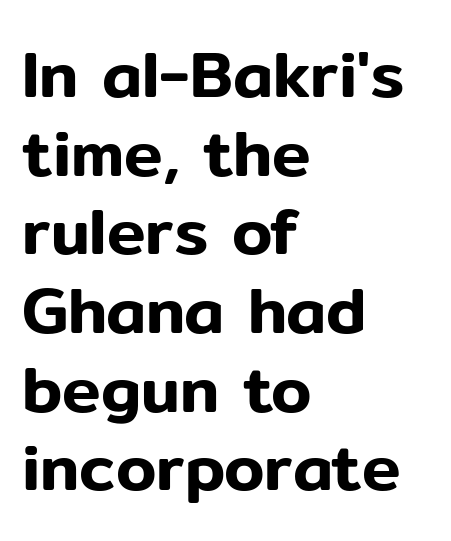
In terms of letterspacing, this is plain default setting. The typeface chosen for these lines omits serifs. Spacing verdict: proportional, widths tailored to each character. Layout note: lines flush left. Letters rest on an invisible, unmarked baseline. The letters stand straight up with perfectly vertical stems.
